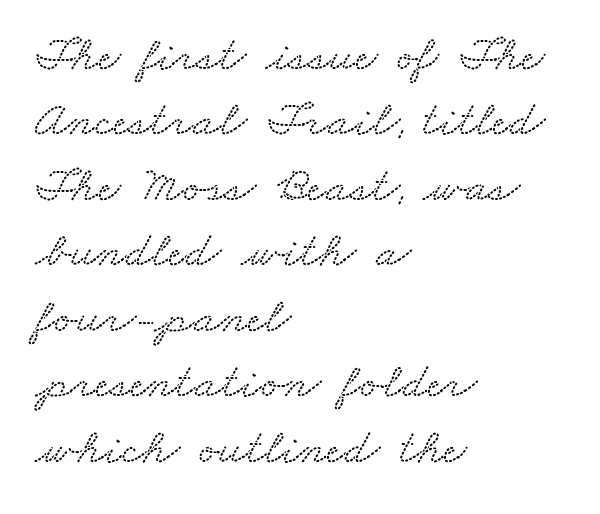
{"serif": "yes", "width": "wide", "stroke_contrast": "medium", "x_height": "small", "monospaced": "no", "underline": "no", "align": "left", "line_spacing": "normal", "line_spacing_ratio": 1.31, "letter_spacing": "normal", "letter_spacing_em": 0.0, "glyph_px": 50}
